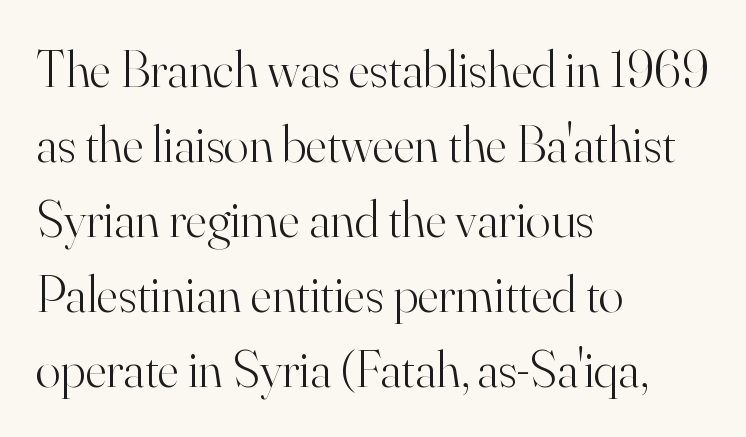
This rendering uses left alignment, leaving the right contour irregular. The lines sit at an ordinary, default distance from one another. Stroke terminals: seriffed. Letters have the restrained weight of plain body copy at most. Underline: absent.
